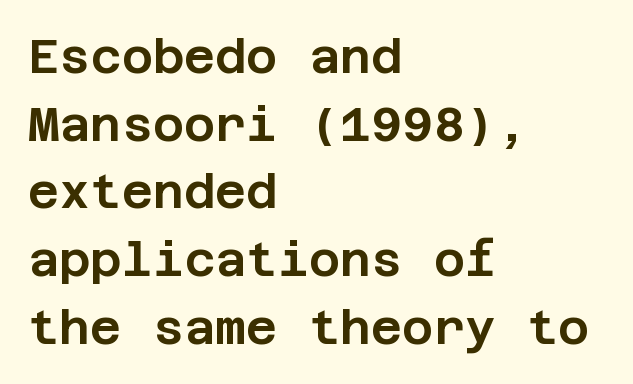
Q: Is the text italic (slanted)? A: No, it is upright.
Q: Is the typeface a serif or a sans-serif typeface? A: Sans-serif.
Q: Is the text underlined? A: No.
Q: How is the paragraph aligned? A: Left-aligned.
Q: Is the spacing between letters normal or unusually wide? A: Normal.
Q: Is the spacing between lines tight, normal or loose? A: Normal.
Q: Width (condensed, normal, or wide)? A: Normal.
Q: Stroke contrast? A: Low.
Q: x-height? A: Large.
